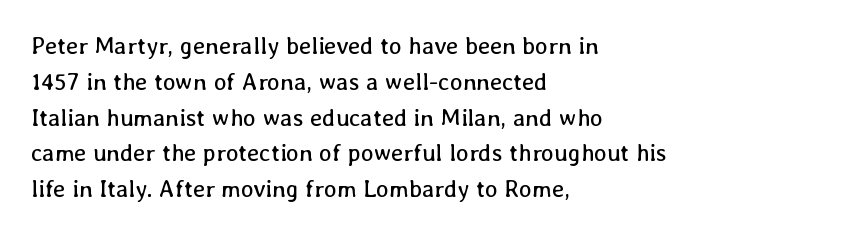
Q: Is the text bold? A: No.
Q: Is the text italic (slanted)? A: No, it is upright.
Q: Is the text underlined? A: No.
Q: How is the paragraph aligned? A: Left-aligned.
Q: Is the spacing between letters normal or unusually wide? A: Normal.
Q: Is the spacing between lines tight, normal or loose? A: Normal.
